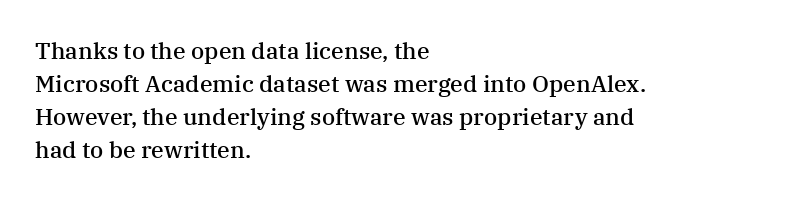
The image shows 23 px text type, upright; set left-aligned, normal line spacing (1.44x), normal letter spacing, not underlined.
